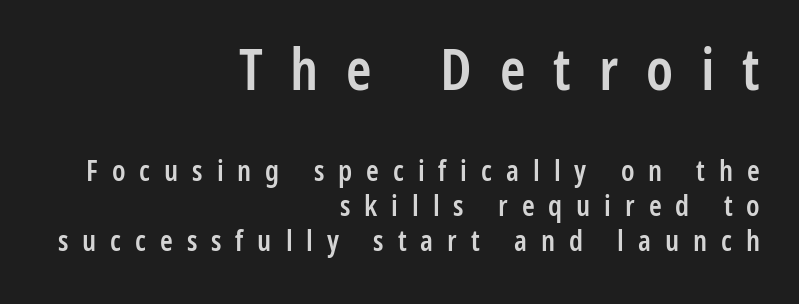
{"serif": "no", "italic": "no", "bold": "semi", "weight": "semibold", "width": "condensed", "stroke_contrast": "low", "x_height": "medium", "monospaced": "no", "underline": "no", "align": "right", "line_spacing_ratio": 1.2, "letter_spacing": "wide", "letter_spacing_em": 0.48, "larger_block": "first", "size_ratio": 2.0, "glyph_px": 58}
